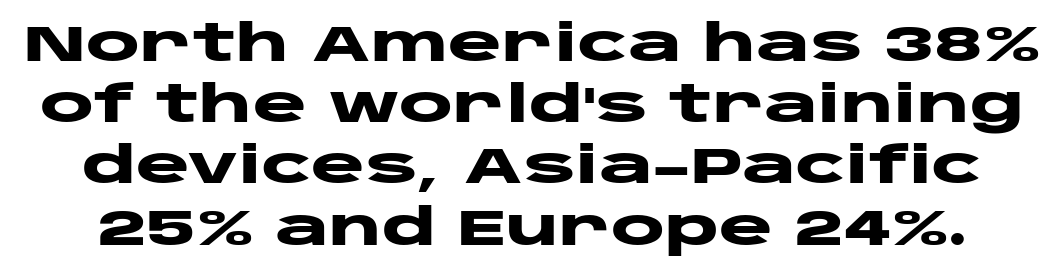
The image shows 51 px heavy, wide sans-serif type, upright; set line spacing 1.2x, normal letter spacing, not underlined; low stroke contrast and a large x-height.
